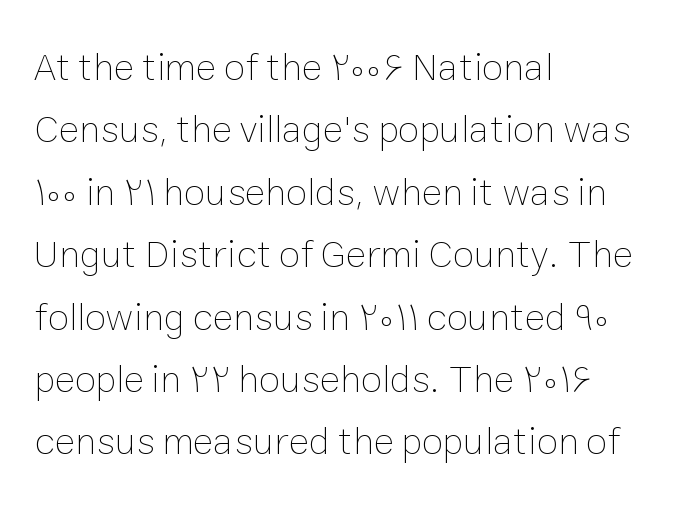
{"italic": "no", "bold": "no", "weight": "thin", "width": "normal", "stroke_contrast": "low", "x_height": "medium", "monospaced": "no", "underline": "no", "align": "left", "line_spacing": "normal", "line_spacing_ratio": 1.6, "letter_spacing": "normal", "letter_spacing_em": 0.0, "glyph_px": 39}
